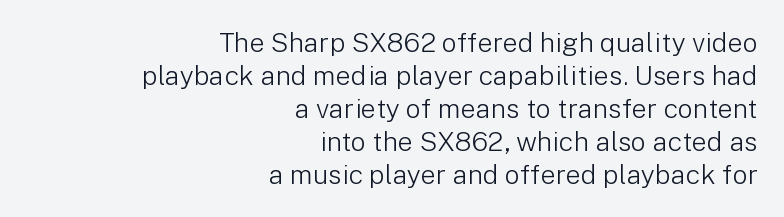
The image shows 27 px text type, upright; set right-aligned, line spacing 1.22x, normal letter spacing, not underlined.
